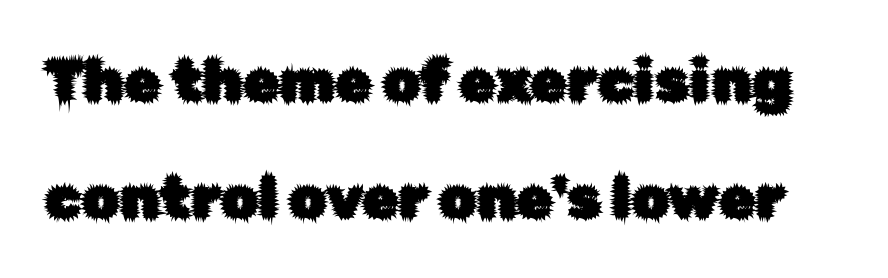
Compared with typical paragraphs, the rows here are farther apart. Tall strokes in this sample are plumb rather than angled. The foot of each line stays bare and open. How are the letters spaced? Ordinarily, with no added tracking. Type style note: lacks serifs. Here the designer chose a conventional face with non-uniform glyph widths.
